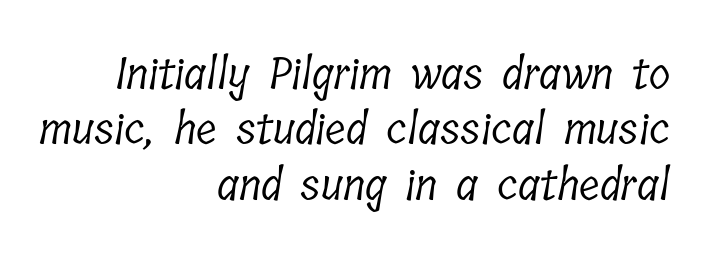
Typographically, this falls in the serif category. Each new line begins a customary step beneath the previous one. Stroke thickness stays within the range of a standard reading face or lighter. The passage shown has conventional tracking throughout. The strip under each line holds only bare page.
